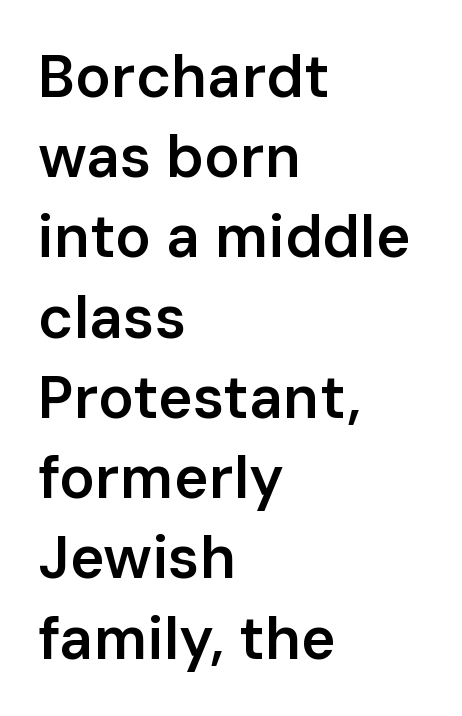
Q: Is the text bold? A: Semi-bold.
Q: Is the text italic (slanted)? A: No, it is upright.
Q: Is the typeface a serif or a sans-serif typeface? A: Sans-serif.
Q: Is the text underlined? A: No.
Q: How is the paragraph aligned? A: Left-aligned.
Q: Is the spacing between letters normal or unusually wide? A: Normal.
Q: Is the spacing between lines tight, normal or loose? A: Normal.
Q: Width (condensed, normal, or wide)? A: Normal.
Q: Stroke contrast? A: Low.
Q: x-height? A: Medium.
Q: Monospaced? A: No.
